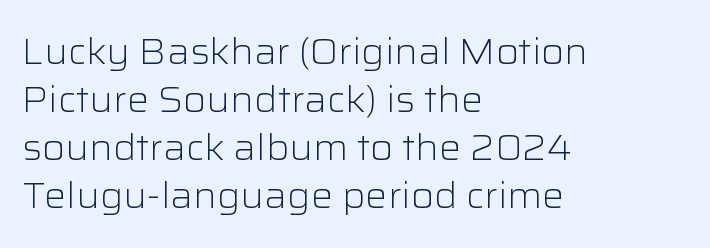
{"serif": "no", "italic": "no", "bold": "no", "weight": "light", "width": "normal", "stroke_contrast": "low", "x_height": "medium", "monospaced": "no", "underline": "no", "align": "left", "line_spacing": "normal", "line_spacing_ratio": 1.3, "letter_spacing": "normal", "letter_spacing_em": 0.0, "glyph_px": 37}
